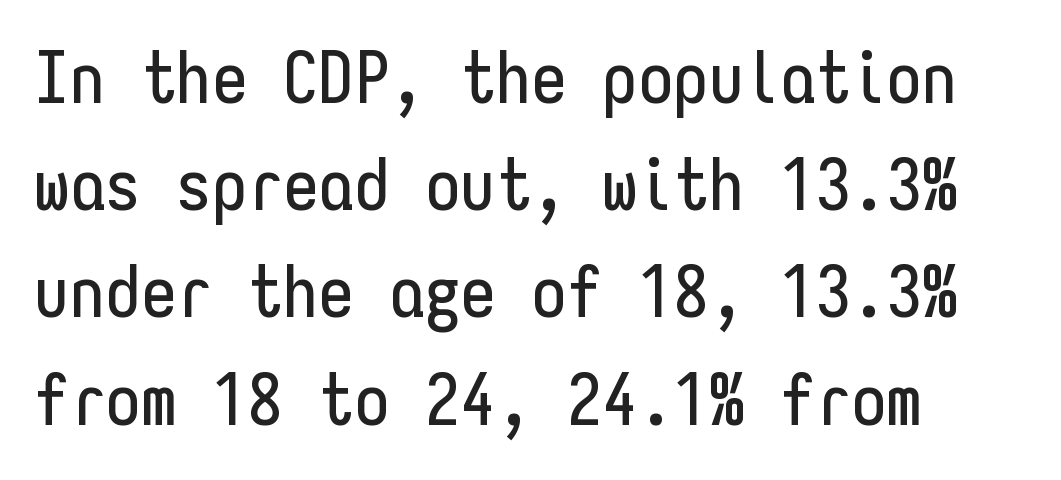
{"serif": "no", "italic": "no", "width": "condensed", "stroke_contrast": "low", "x_height": "medium", "monospaced": "yes", "underline": "no", "align": "left", "line_spacing": "normal", "line_spacing_ratio": 1.51, "letter_spacing": "normal", "letter_spacing_em": 0.0, "glyph_px": 71}
